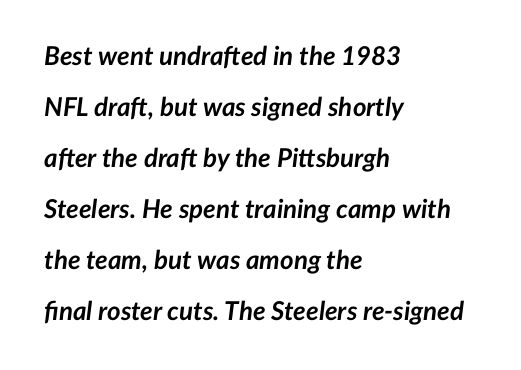
{"italic": "yes", "lean": "right", "slant_degrees": 7, "bold": "yes", "underline": "no", "align": "left", "line_spacing": "loose", "line_spacing_ratio": 1.96, "letter_spacing": "normal", "letter_spacing_em": 0.0, "glyph_px": 26}
